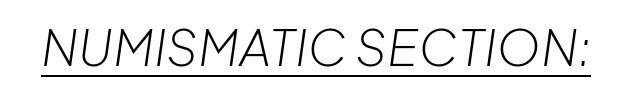
Q: Is the text bold? A: No.
Q: Is the text italic (slanted)? A: Yes, it leans right by about 8 degrees.
Q: Is the text underlined? A: Yes.
Q: Is the spacing between letters normal or unusually wide? A: Normal.
Q: Width (condensed, normal, or wide)? A: Normal.
Q: Stroke contrast? A: Low.
Q: x-height? A: Medium.
Q: Monospaced? A: No.
